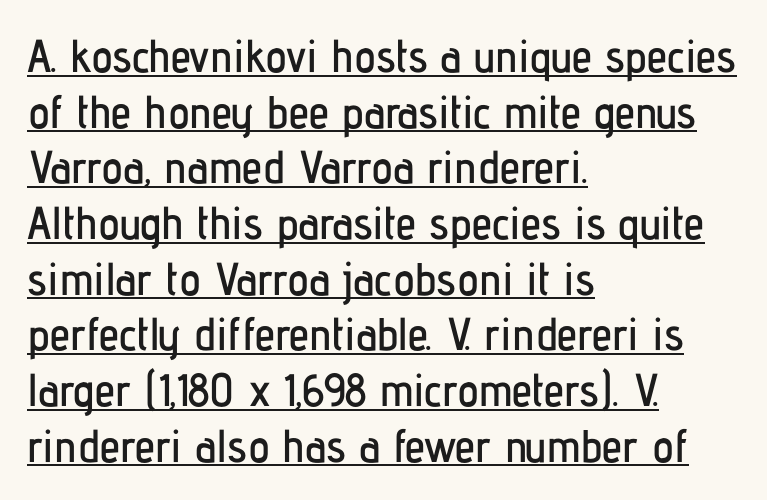
The image shows 46 px condensed sans-serif type, upright; set left-aligned, line spacing 1.21x, normal letter spacing, underlined; low stroke contrast and a medium x-height.
